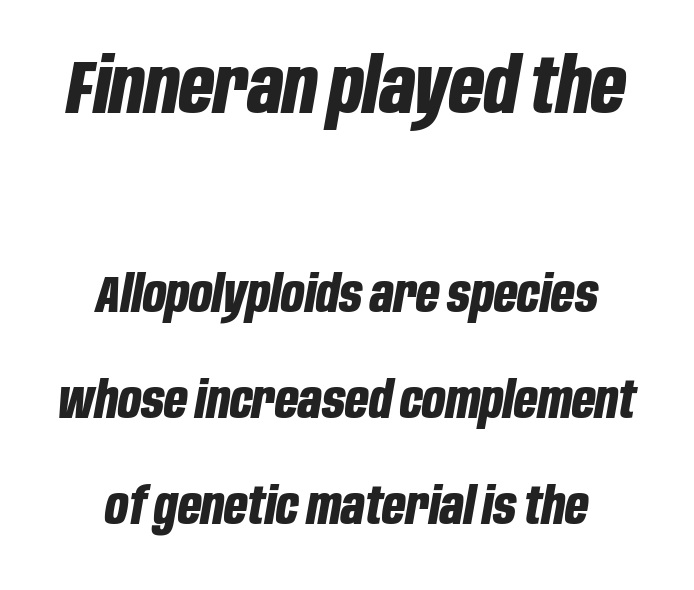
Q: Is the text bold? A: Yes.
Q: Is the text italic (slanted)? A: Yes, it leans right by about 10 degrees.
Q: Is the text underlined? A: No.
Q: Is the spacing between letters normal or unusually wide? A: Normal.
Q: Is the spacing between lines tight, normal or loose? A: Loose.
Q: Which block of text is set in a larger size, the first (top) or the second (bottom)? A: The first (top) one.
Q: Width (condensed, normal, or wide)? A: Condensed.
Q: Stroke contrast? A: Low.
Q: x-height? A: Large.
Q: Monospaced? A: No.
